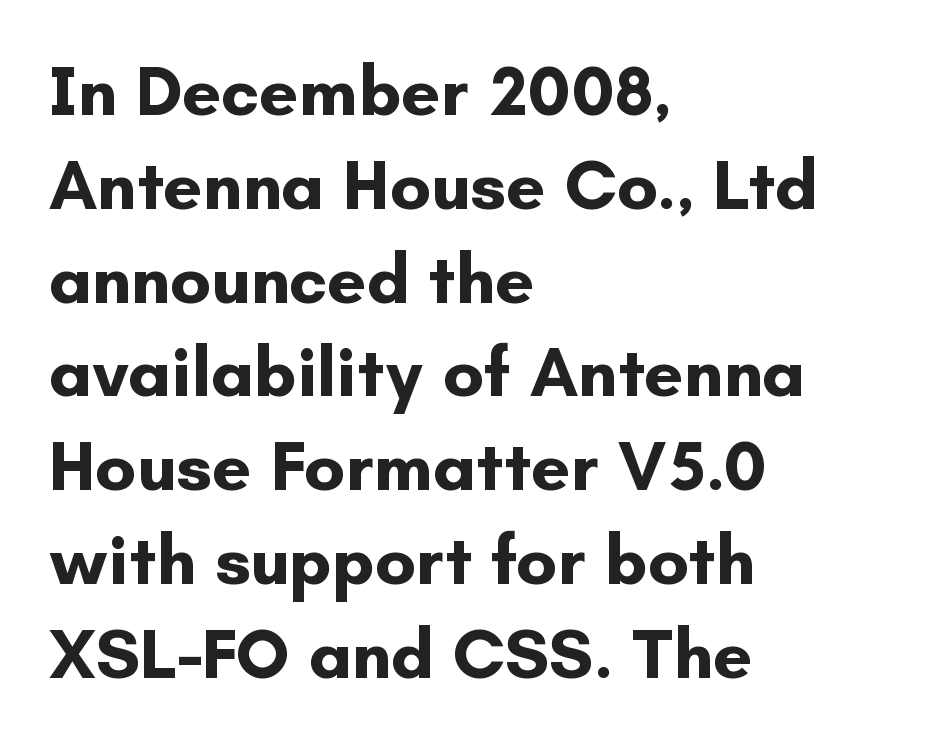
The image shows 70 px bold sans-serif type, upright; set left-aligned, normal line spacing (1.34x), normal letter spacing, not underlined; low stroke contrast and a small x-height.
